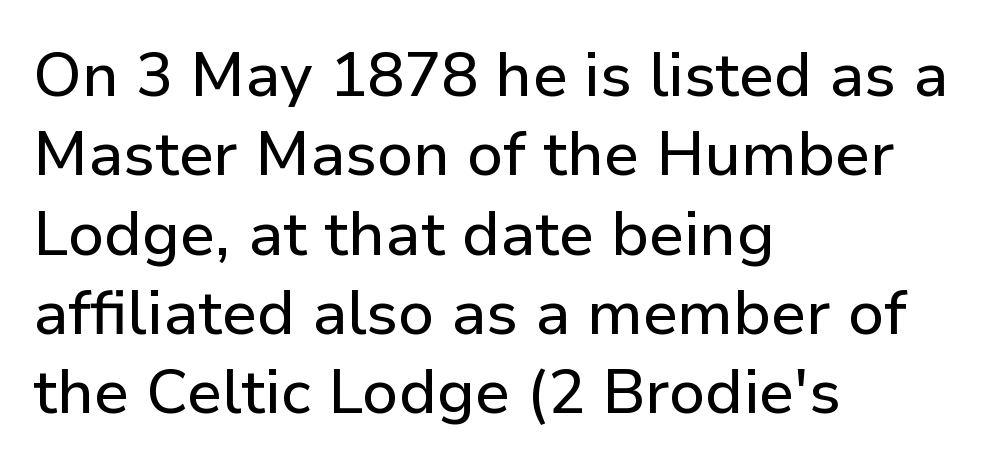
{"serif": "no", "italic": "no", "width": "normal", "stroke_contrast": "low", "x_height": "medium", "monospaced": "no", "underline": "no", "align": "left", "line_spacing": "normal", "line_spacing_ratio": 1.28, "letter_spacing": "normal", "letter_spacing_em": 0.0, "glyph_px": 62}
